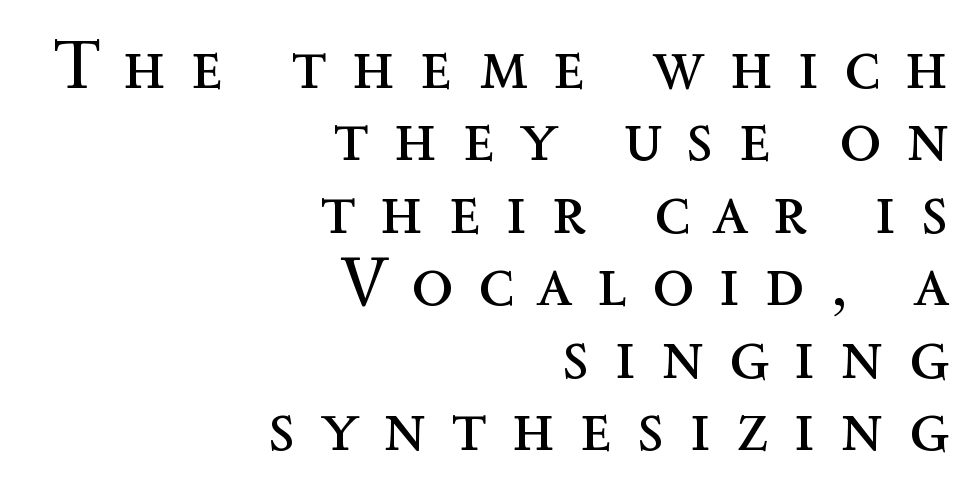
It's the straight-up-and-down kind of type. On a weight scale, this lands at 450 or below. Whoever set this chose condensed vertical rhythm over breathing room. The letters advance in unequal steps, a hallmark of proportional type. Compared with a flush-left layout, this one pins lines to the opposite, right side. Loose tracking; the words dissolve into strings of separated letters.
